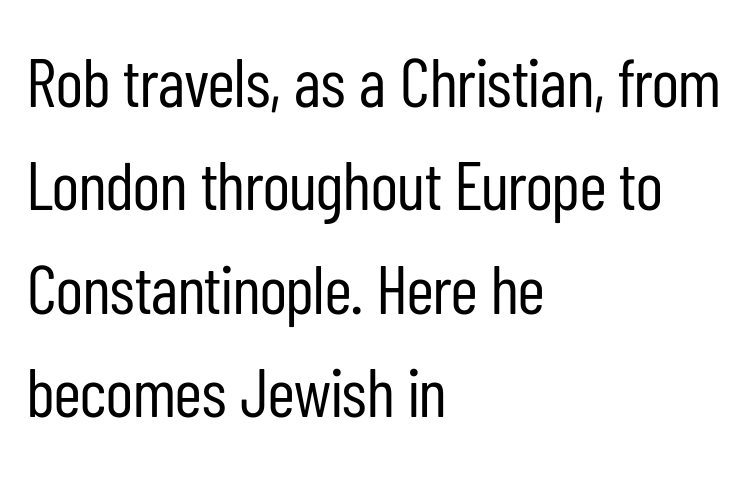
The image shows 68 px regular-weight, condensed sans-serif type, upright; set left-aligned, normal line spacing (1.52x), normal letter spacing, not underlined; low stroke contrast and a medium x-height.
